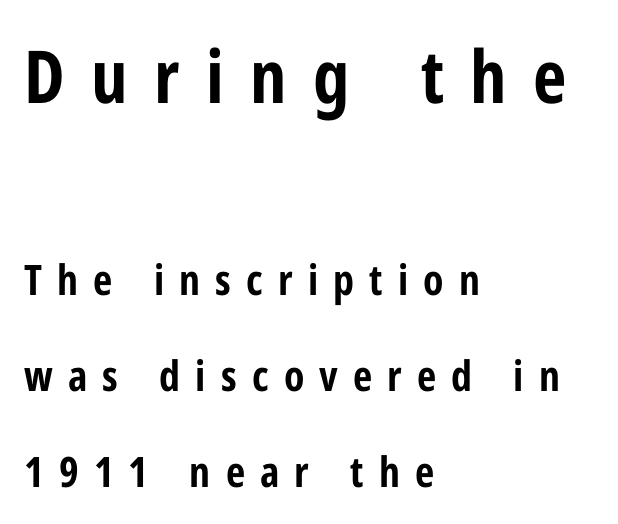
Q: Is the text bold? A: Yes.
Q: Is the text italic (slanted)? A: No, it is upright.
Q: Is the typeface a serif or a sans-serif typeface? A: Sans-serif.
Q: Is the text underlined? A: No.
Q: How is the paragraph aligned? A: Left-aligned.
Q: Is the spacing between letters normal or unusually wide? A: Unusually wide.
Q: Is the spacing between lines tight, normal or loose? A: Loose.
Q: Which block of text is set in a larger size, the first (top) or the second (bottom)? A: The first (top) one.
Q: Width (condensed, normal, or wide)? A: Condensed.
Q: Stroke contrast? A: Low.
Q: x-height? A: Medium.
Q: Monospaced? A: No.
